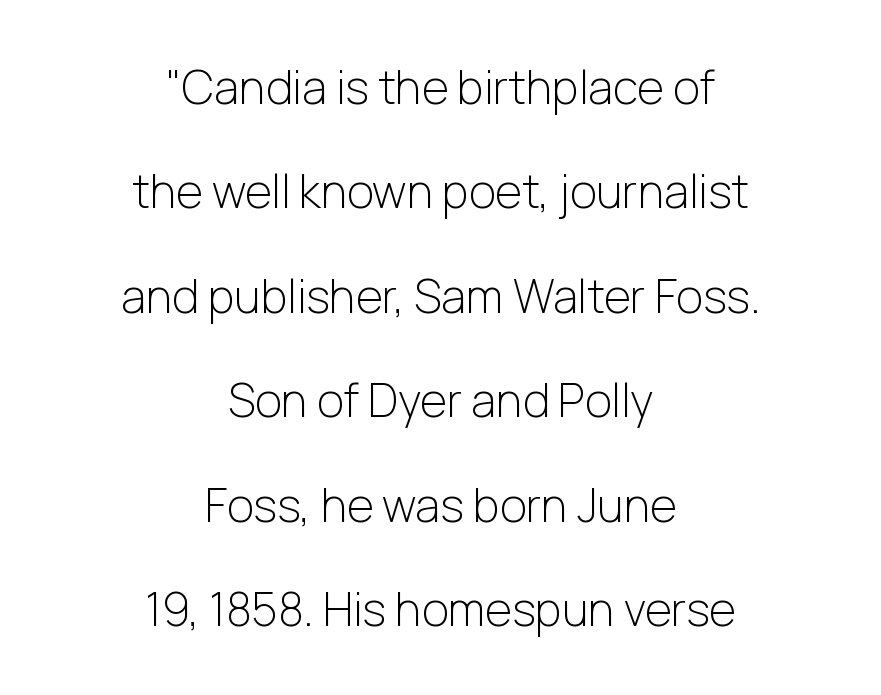
Q: Is the text bold? A: No.
Q: Is the text italic (slanted)? A: No, it is upright.
Q: Is the typeface a serif or a sans-serif typeface? A: Sans-serif.
Q: Is the text underlined? A: No.
Q: How is the paragraph aligned? A: Centered.
Q: Is the spacing between letters normal or unusually wide? A: Normal.
Q: Is the spacing between lines tight, normal or loose? A: Loose.
Q: Width (condensed, normal, or wide)? A: Normal.
Q: Stroke contrast? A: Low.
Q: x-height? A: Medium.
Q: Monospaced? A: No.
